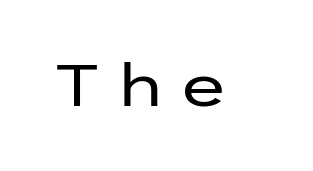
Q: Is the text bold? A: No.
Q: Is the text italic (slanted)? A: No, it is upright.
Q: Is the typeface a serif or a sans-serif typeface? A: Sans-serif.
Q: Is the text underlined? A: No.
Q: Is the spacing between letters normal or unusually wide? A: Unusually wide.
Q: Width (condensed, normal, or wide)? A: Wide.
Q: Stroke contrast? A: Low.
Q: x-height? A: Medium.
